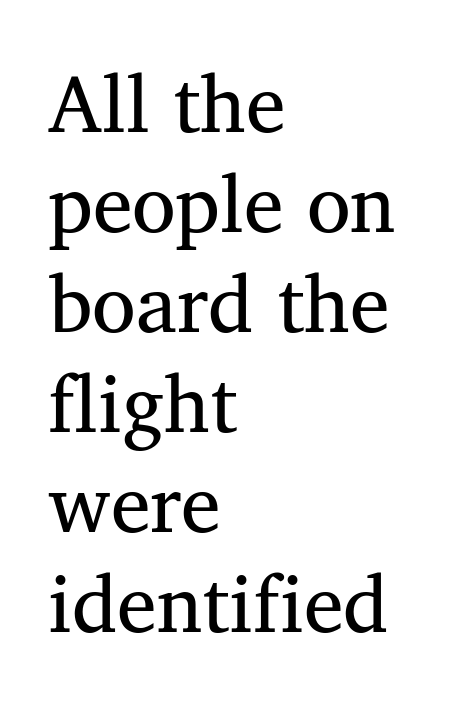
Words appear dense and cohesive because spacing is normal. You could not count columns in this text — the font is proportionally spaced. Decoration check: the copy has no underline. Baseline-to-baseline distance is the conventional proportion of letter height. I'd call this a serif setting — the letters wear small feet. Is this a heavy cut? Hardly; it is regular or lighter.
